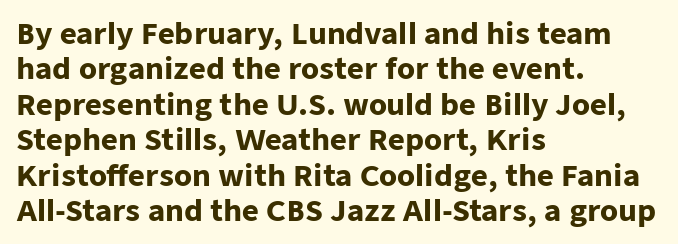
The image shows 29 px heavy sans-serif type, upright; set left-aligned, line spacing 1.22x, normal letter spacing, not underlined; low stroke contrast and a medium x-height.
